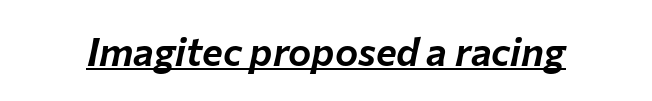
Varying glyph widths throughout — classic text-font behaviour. The typography opts for an oblique posture over an upright one. Decoration check: the copy is underlined. Tracking here is standard; glyphs follow each other at the usual distance.
